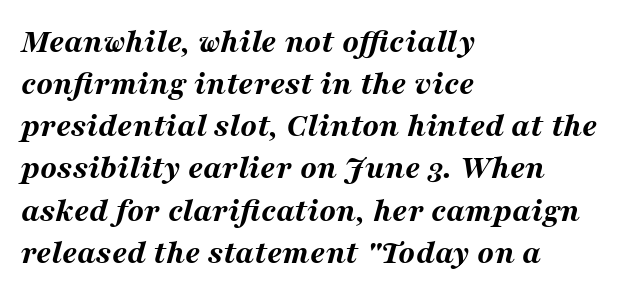
The typesetting leans heavy: a genuine bold. These lines are set flush left with a ragged right edge. The letters are slanted; this is an italic face. Words float on clear page, feet unadorned. How are the letters spaced? Ordinarily, with no added tracking.
